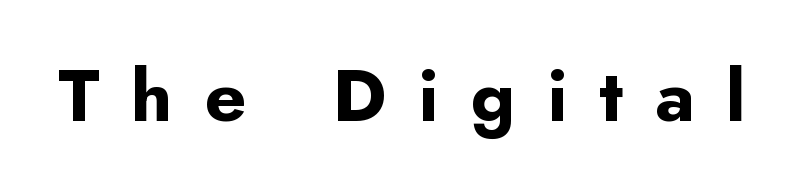
Loose tracking; the words dissolve into strings of separated letters. Spacing verdict: proportional, widths tailored to each character. The glyphs have the mass of a bold cut. Words float on clear page, feet unadorned. Serifs: no, the terminals of the letterforms are clean. Upright lettering throughout.
